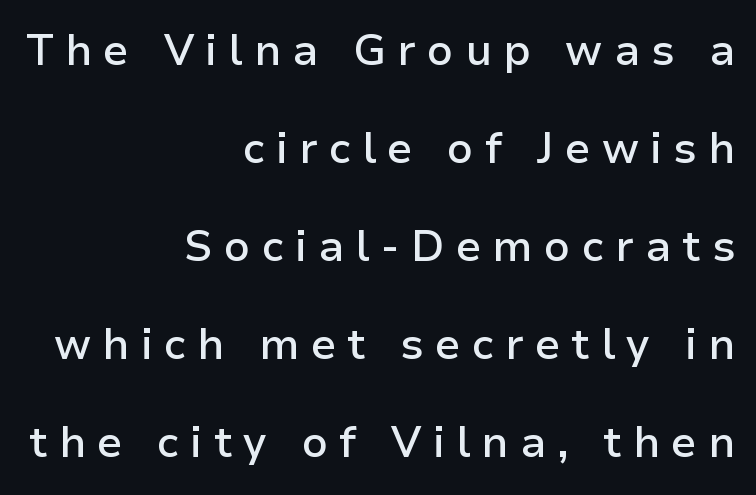
The image shows 43 px semibold sans-serif type, upright; set right-aligned, loose line spacing (2.28x), unusually wide letter spacing (+0.26 em), not underlined; low stroke contrast and a medium x-height.
